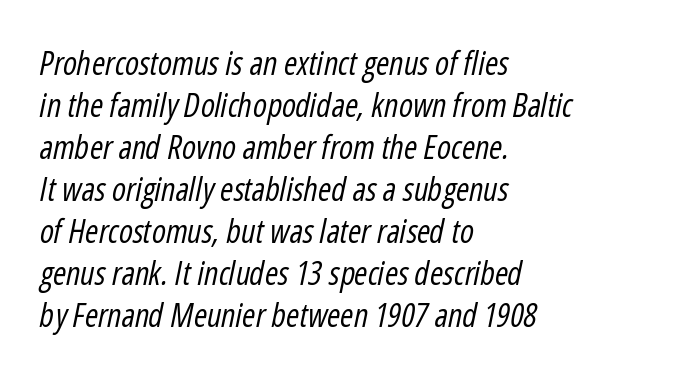
The rendering keeps characters at their native spacing. Tall strokes in this sample are angled rather than plumb. The designer left line spacing at the default. The rendering uses natural spacing where letterforms have individual widths. Typeset ragged right — the left edge is the straight one.
